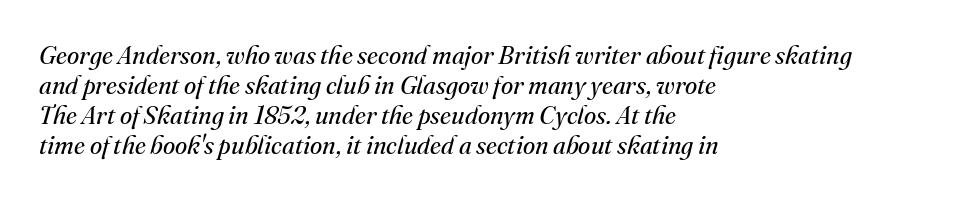
Notice how the stems are inclined rather than vertical — that's the hallmark of italics. Each stroke keeps to a modest, everyday thickness or less. These lines are set flush left with a ragged right edge. Does extra space separate the letters? No, they use regular spacing. Underlining? Definitely not there.
